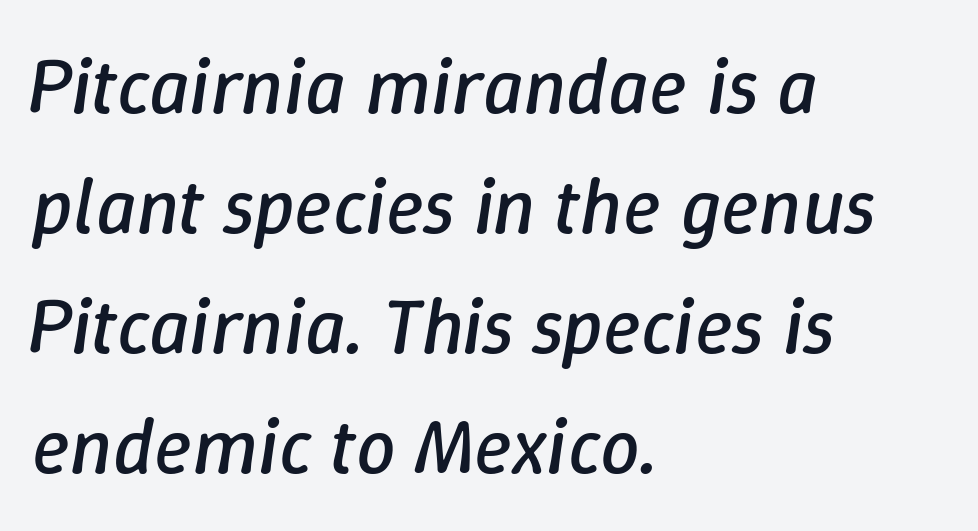
{"italic": "yes", "lean": "right", "slant_degrees": 9, "bold": "no", "weight": "regular", "width": "normal", "stroke_contrast": "low", "x_height": "medium", "monospaced": "no", "underline": "no", "align": "left", "line_spacing": "normal", "line_spacing_ratio": 1.52, "letter_spacing": "normal", "letter_spacing_em": 0.0, "glyph_px": 79}
